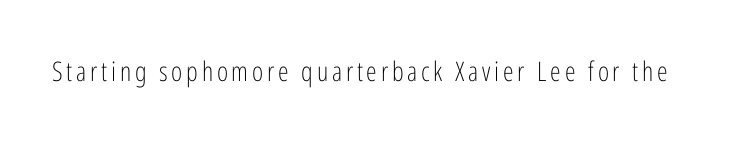
{"italic": "no", "bold": "no", "underline": "no", "glyph_px": 27}
